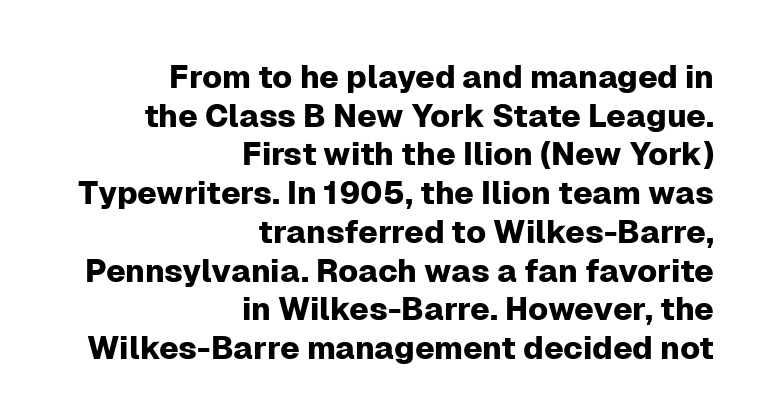
The image shows 32 px sans-serif type, upright; set right-aligned, line spacing 1.21x, normal letter spacing, not underlined; low stroke contrast and a medium x-height.
